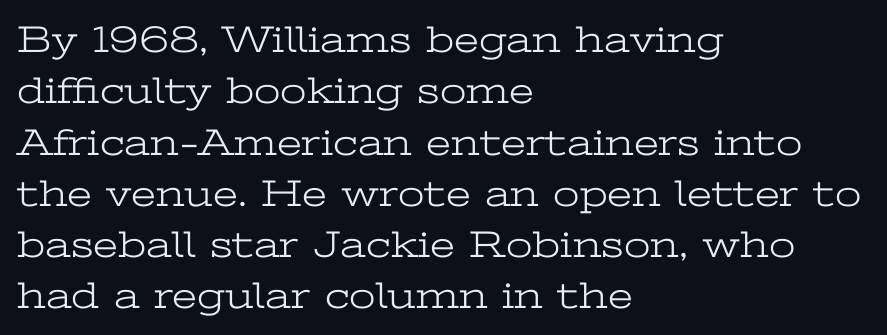
The image shows 38 px light, wide serif type, upright; set left-aligned, normal line spacing (1.35x), normal letter spacing, not underlined; low stroke contrast and a medium x-height.
